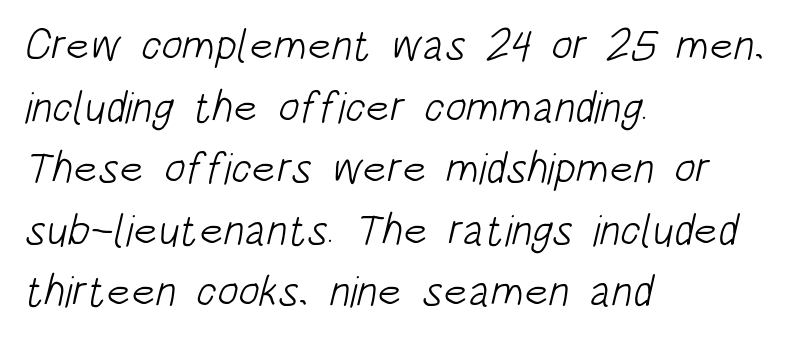
The image shows 44 px light, condensed sans-serif type; set left-aligned, normal line spacing (1.4x), normal letter spacing, not underlined; low stroke contrast and a large x-height.
